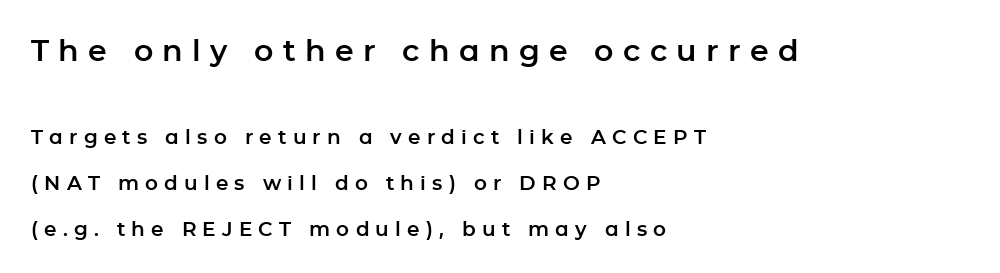
Leading: increased. Upright lettering throughout. Does the type have serifs? No, each stem ends abruptly. Only glyphs here, with clear space below each row. A student would call this left alignment; a typographer would say flush left, rag right.
